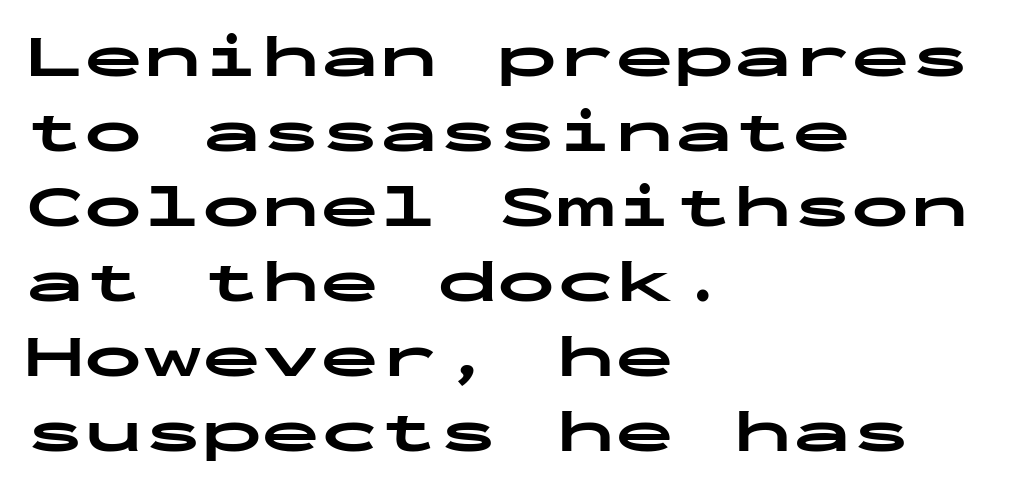
{"serif": "no", "italic": "no", "bold": "yes", "weight": "bold", "width": "wide", "stroke_contrast": "low", "x_height": "medium", "monospaced": "yes", "underline": "no", "align": "left", "line_spacing": "normal", "line_spacing_ratio": 1.27, "letter_spacing": "normal", "letter_spacing_em": 0.0, "glyph_px": 59}
